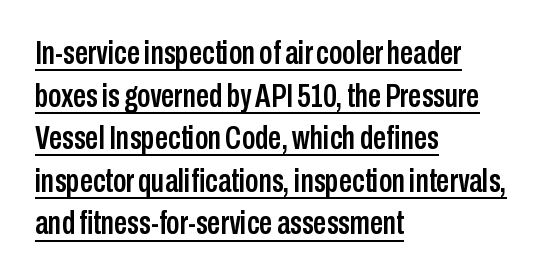
Q: Is the text italic (slanted)? A: No, it is upright.
Q: Is the typeface a serif or a sans-serif typeface? A: Sans-serif.
Q: Is the text underlined? A: Yes.
Q: How is the paragraph aligned? A: Left-aligned.
Q: Is the spacing between letters normal or unusually wide? A: Normal.
Q: Is the spacing between lines tight, normal or loose? A: Normal.
Q: Width (condensed, normal, or wide)? A: Condensed.
Q: Stroke contrast? A: Low.
Q: x-height? A: Medium.
Q: Monospaced? A: No.
